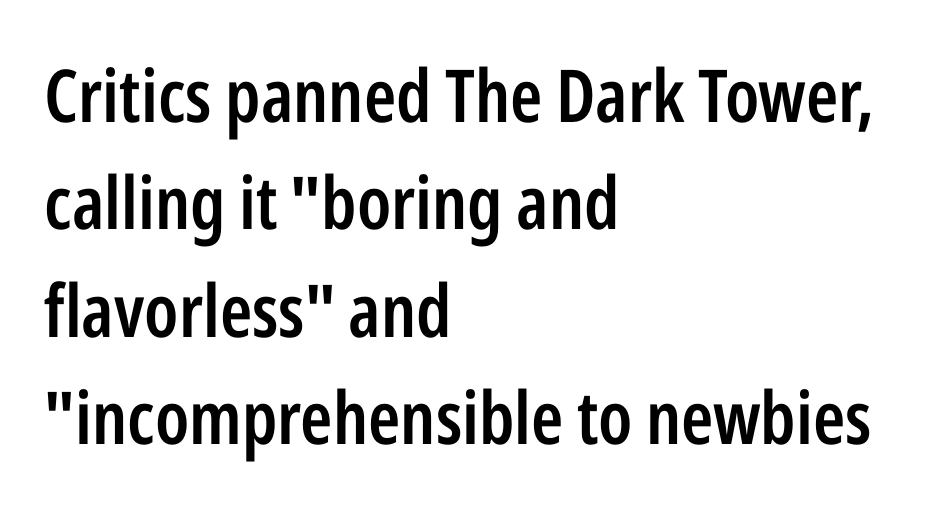
Q: Is the text bold? A: Semi-bold.
Q: Is the text italic (slanted)? A: No, it is upright.
Q: Is the typeface a serif or a sans-serif typeface? A: Sans-serif.
Q: Is the text underlined? A: No.
Q: How is the paragraph aligned? A: Left-aligned.
Q: Is the spacing between letters normal or unusually wide? A: Normal.
Q: Is the spacing between lines tight, normal or loose? A: Normal.
Q: Width (condensed, normal, or wide)? A: Condensed.
Q: Stroke contrast? A: Low.
Q: x-height? A: Medium.
Q: Monospaced? A: No.
